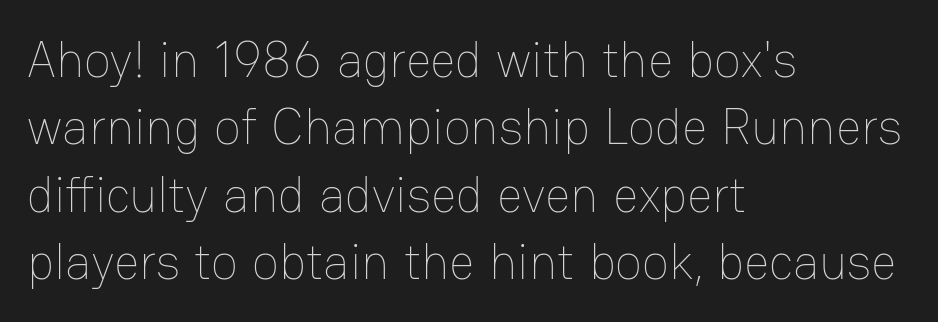
Designer's note — italics off, roman on. Note the varied advance widths — an 'i' is clearly narrower than an 'm'. Compared with a centered layout, this one pins lines to the left instead. Nobody drew a line under any word here.
